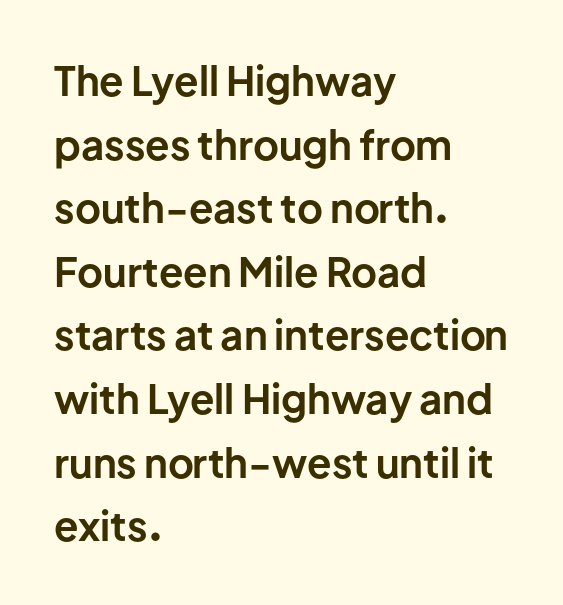
The image shows 40 px bold sans-serif type, upright; set left-aligned, normal line spacing (1.59x), normal letter spacing, not underlined; low stroke contrast and a medium x-height.
